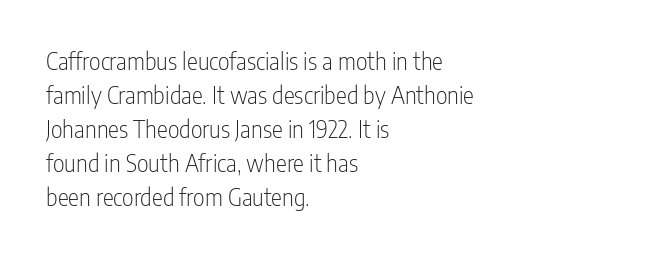
{"italic": "no", "bold": "no", "underline": "no", "align": "left", "line_spacing": "normal", "line_spacing_ratio": 1.48, "letter_spacing": "normal", "letter_spacing_em": 0.0, "glyph_px": 23}
